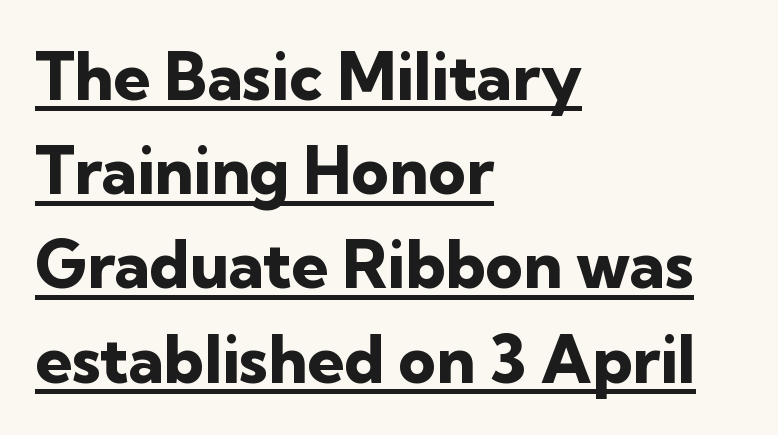
Leftover space on each line is placed entirely after the last word. The leading is moderate, giving the passage an even texture. Posture: vertical. A typesetter would call this zero additional tracking. Nothing sits at the stroke ends, so this counts as sans-serif.
